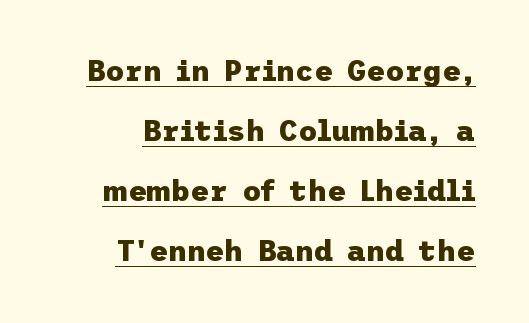
Typographically, this falls in the sans-serif category. When letters stand straight like this, we call the style roman or upright. In terms of leading, this rendering errs on the spacious side. How are the letters spaced? Ordinarily, with no added tracking.
